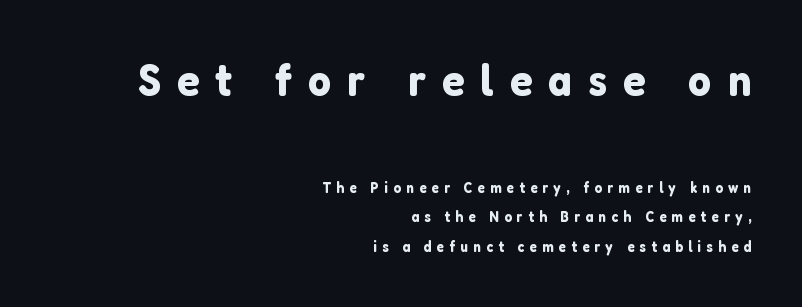
The image shows 46 px sans-serif type, upright; set right-aligned, loose line spacing (1.96x), unusually wide letter spacing (+0.35 em), not underlined; the first (top) block is 3.07x larger; low stroke contrast and a medium x-height.
